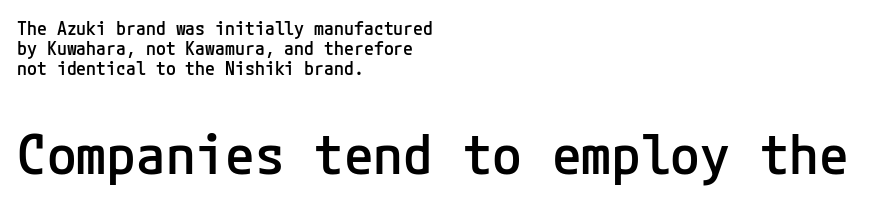
This rendering leaves character spacing at its baseline value. Clear beneath every line of the passage. These lines carry some extra weight — a demibold, not a full bold. Regarding serifs, this sample does without them. These lines were composed using upright roman letters.
